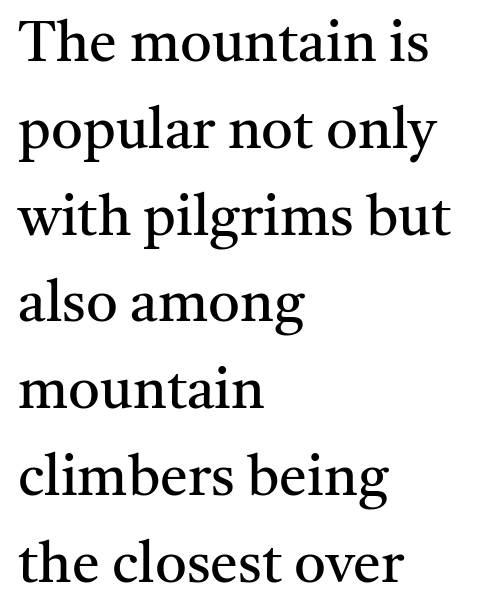
Q: Is the text bold? A: No.
Q: Is the text italic (slanted)? A: No, it is upright.
Q: Is the typeface a serif or a sans-serif typeface? A: Serif.
Q: Is the text underlined? A: No.
Q: How is the paragraph aligned? A: Left-aligned.
Q: Is the spacing between letters normal or unusually wide? A: Normal.
Q: Is the spacing between lines tight, normal or loose? A: Normal.
Q: Width (condensed, normal, or wide)? A: Normal.
Q: Stroke contrast? A: Medium.
Q: x-height? A: Medium.
Q: Monospaced? A: No.
